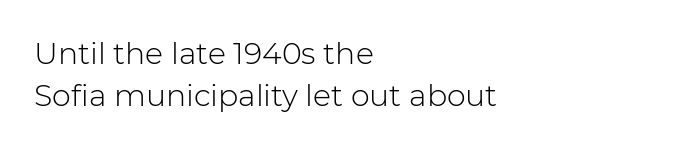
Q: Is the text bold? A: No.
Q: Is the text italic (slanted)? A: No, it is upright.
Q: Is the typeface a serif or a sans-serif typeface? A: Sans-serif.
Q: Is the text underlined? A: No.
Q: How is the paragraph aligned? A: Left-aligned.
Q: Is the spacing between letters normal or unusually wide? A: Normal.
Q: Is the spacing between lines tight, normal or loose? A: Normal.
Q: Width (condensed, normal, or wide)? A: Normal.
Q: Stroke contrast? A: Low.
Q: x-height? A: Medium.
Q: Monospaced? A: No.
